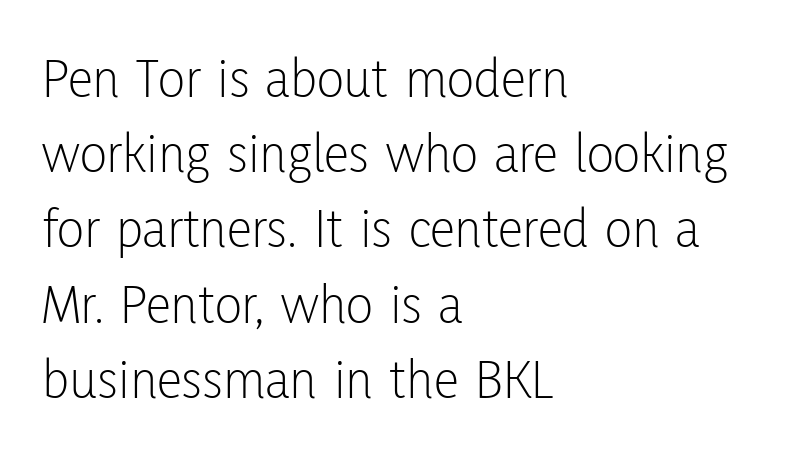
The image shows 57 px light, condensed sans-serif type, upright; set left-aligned, normal line spacing (1.32x), normal letter spacing, not underlined; low stroke contrast and a medium x-height.
